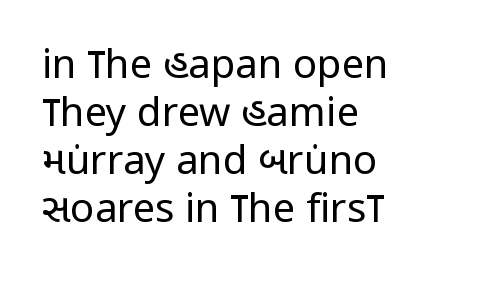
The image shows 40 px regular-weight, condensed sans-serif type, upright; set left-aligned, line spacing 1.2x, normal letter spacing, not underlined; low stroke contrast and a large x-height.
